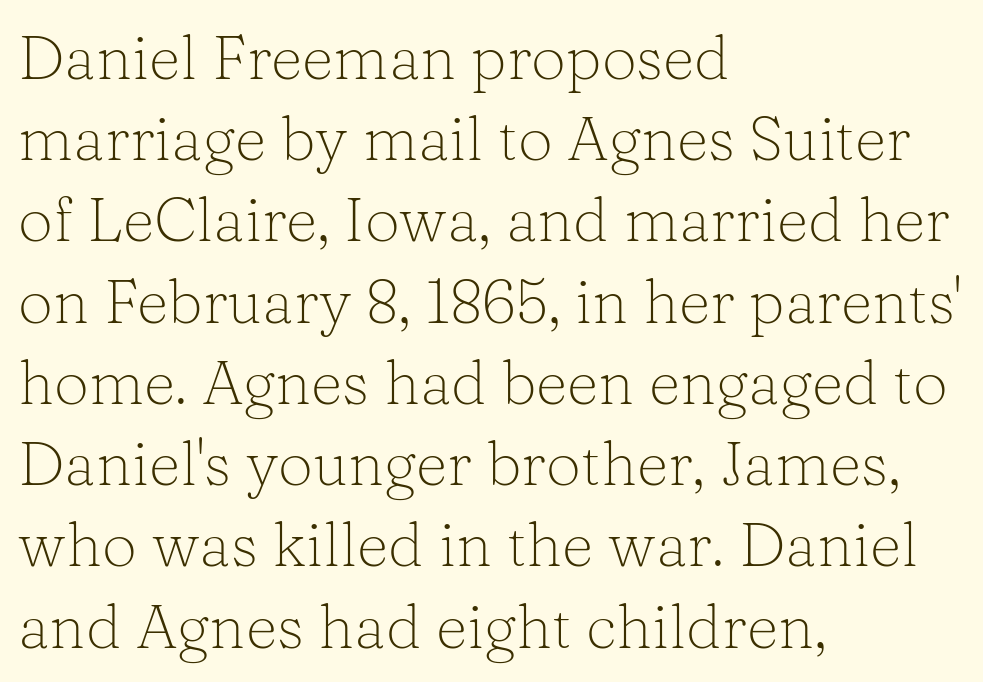
The image shows 62 px light serif type, upright; set left-aligned, normal line spacing (1.31x), normal letter spacing, not underlined; low stroke contrast and a medium x-height.
